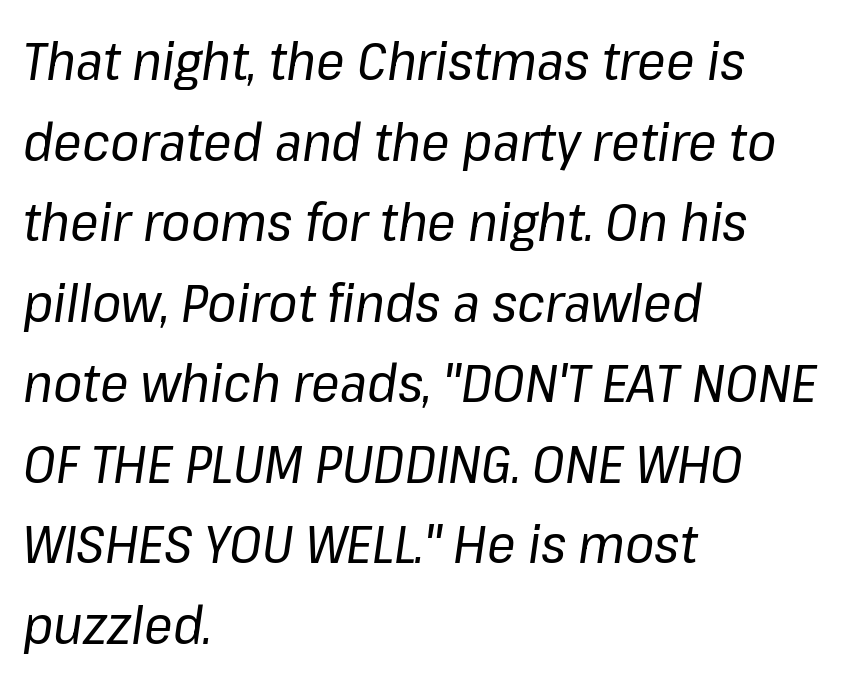
Any mark beneath the type? The region is blank. Between one letter and the next there's only the usual sliver of space. The lines in this sample share a left origin and differ only in where they stop. Evenly set lines give the paragraph a standard silhouette. These lines are rendered in a variable-pitch font.
